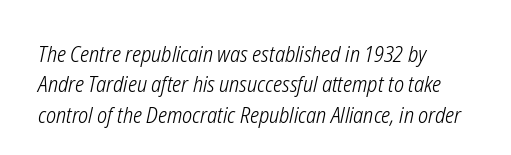
The image shows 22 px text type, italic (leaning right); set left-aligned, normal line spacing (1.38x), normal letter spacing, not underlined.
